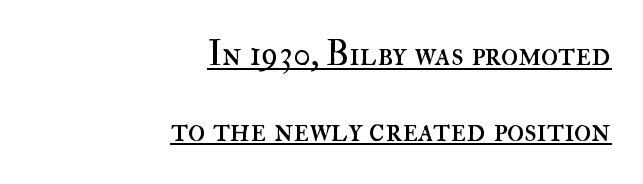
Q: Is the text bold? A: No.
Q: Is the text italic (slanted)? A: No, it is upright.
Q: Is the text underlined? A: Yes.
Q: How is the paragraph aligned? A: Right-aligned.
Q: Is the spacing between letters normal or unusually wide? A: Normal.
Q: Is the spacing between lines tight, normal or loose? A: Loose.
Q: Width (condensed, normal, or wide)? A: Normal.
Q: Stroke contrast? A: High.
Q: x-height? A: Small.
Q: Monospaced? A: No.
